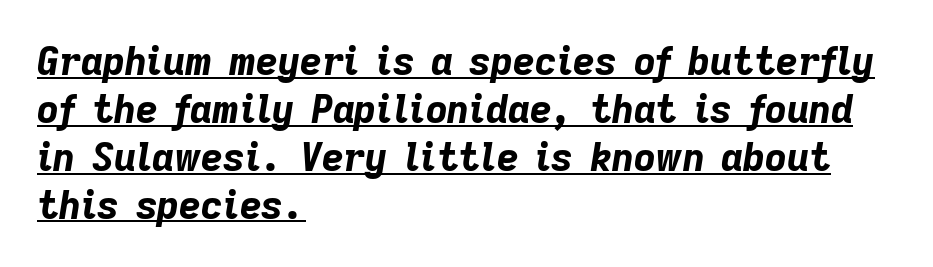
{"italic": "yes", "lean": "right", "slant_degrees": 9, "bold": "yes", "weight": "bold", "width": "normal", "stroke_contrast": "low", "x_height": "medium", "monospaced": "no", "underline": "yes", "align": "left", "line_spacing": "normal", "line_spacing_ratio": 1.26, "letter_spacing": "normal", "letter_spacing_em": 0.0, "glyph_px": 38}
